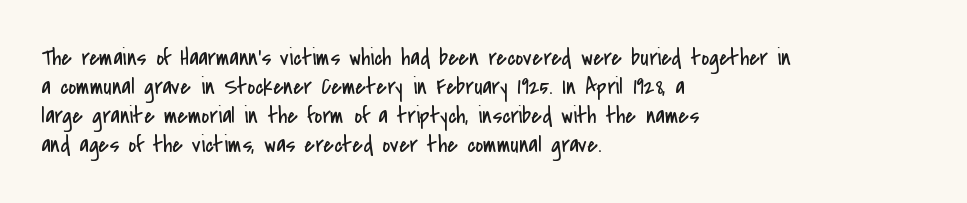
The image shows 24 px text type, upright; set left-aligned, line spacing 1.21x, normal letter spacing, not underlined.
